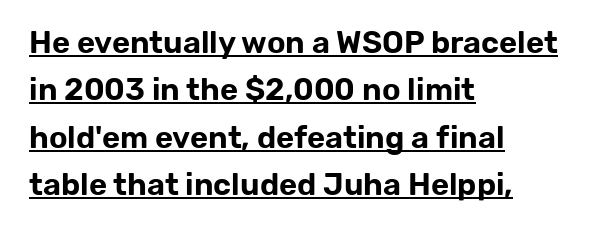
The string is rendered with underlining switched on. The face used here is proportionally spaced, like ordinary book or web type. Standard letterfit; no display-style spreading of the glyphs. This rendering employs a face without finishing strokes, i.e., a sans-serif. Casual observation: everything's shoved over to the left.
